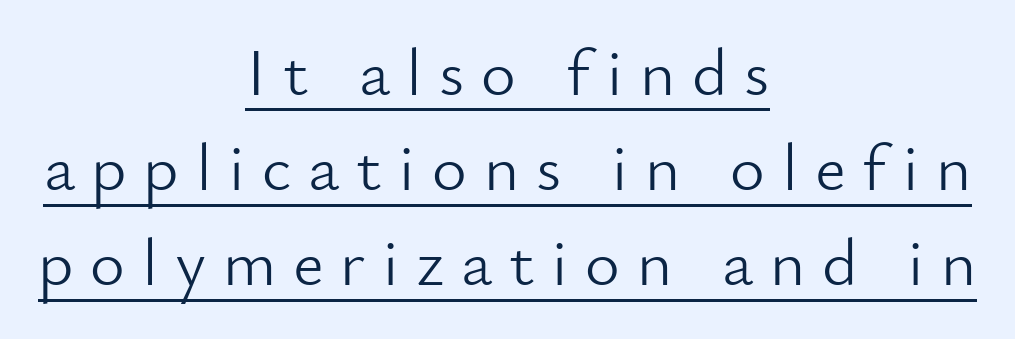
{"serif": "no", "italic": "no", "bold": "no", "weight": "light", "width": "normal", "stroke_contrast": "low", "x_height": "small", "monospaced": "no", "underline": "yes", "align": "center", "line_spacing": "normal", "line_spacing_ratio": 1.42, "letter_spacing": "wide", "letter_spacing_em": 0.25, "glyph_px": 67}
